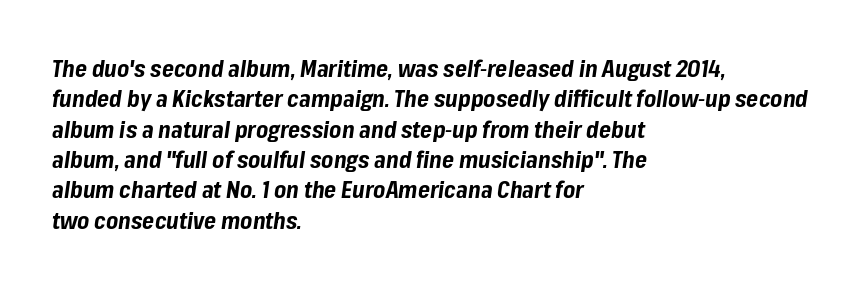
The image shows 23 px bold type, italic (leaning right); set left-aligned, normal line spacing (1.32x), normal letter spacing, not underlined.
